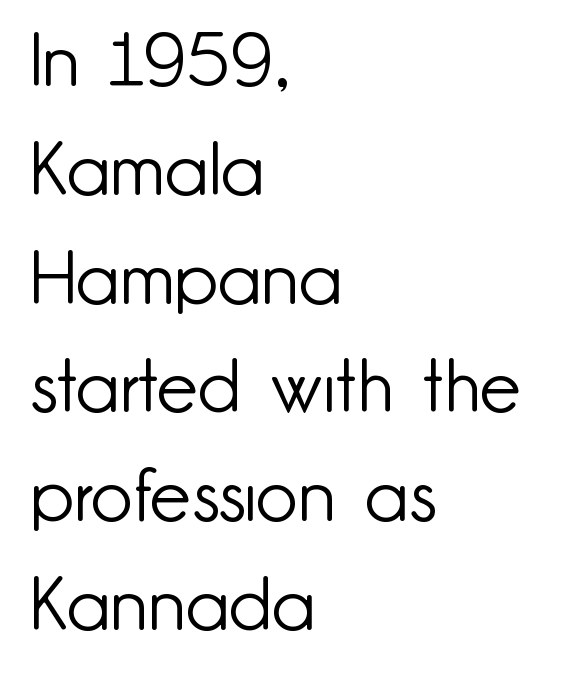
Q: Is the text bold? A: No.
Q: Is the text italic (slanted)? A: No, it is upright.
Q: Is the typeface a serif or a sans-serif typeface? A: Sans-serif.
Q: Is the text underlined? A: No.
Q: How is the paragraph aligned? A: Left-aligned.
Q: Is the spacing between letters normal or unusually wide? A: Normal.
Q: Is the spacing between lines tight, normal or loose? A: Normal.
Q: Width (condensed, normal, or wide)? A: Normal.
Q: Stroke contrast? A: Low.
Q: x-height? A: Small.
Q: Monospaced? A: No.
